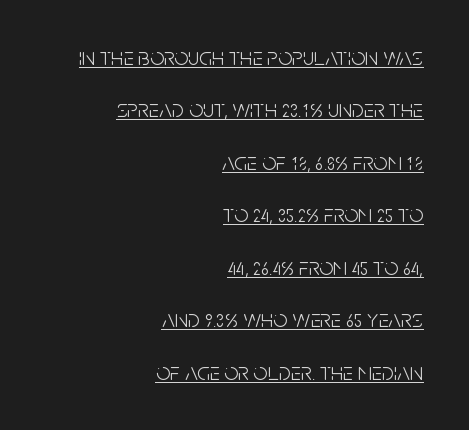
Caption: multi-line text, flush right, ragged left. Is this a heavy cut? Hardly; it is regular or lighter. Designer's note — italics off, roman on. The line-height multiplier appears high, well above default. What decoration does the sample have? An underline.
